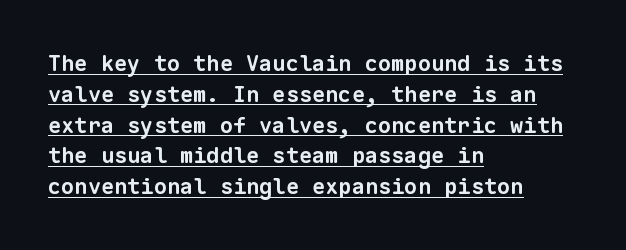
{"bold": "yes", "underline": "yes", "align": "left", "line_spacing": "normal", "line_spacing_ratio": 1.4, "letter_spacing": "normal", "letter_spacing_em": 0.0, "glyph_px": 22}
